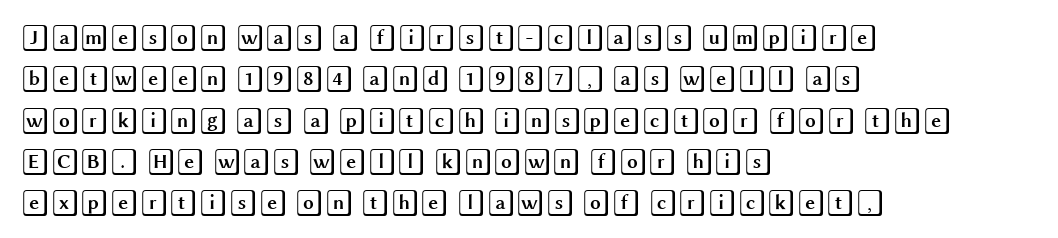
{"italic": "no", "underline": "no", "align": "left", "line_spacing": "normal", "line_spacing_ratio": 1.53, "letter_spacing": "normal", "letter_spacing_em": 0.0, "glyph_px": 27}
